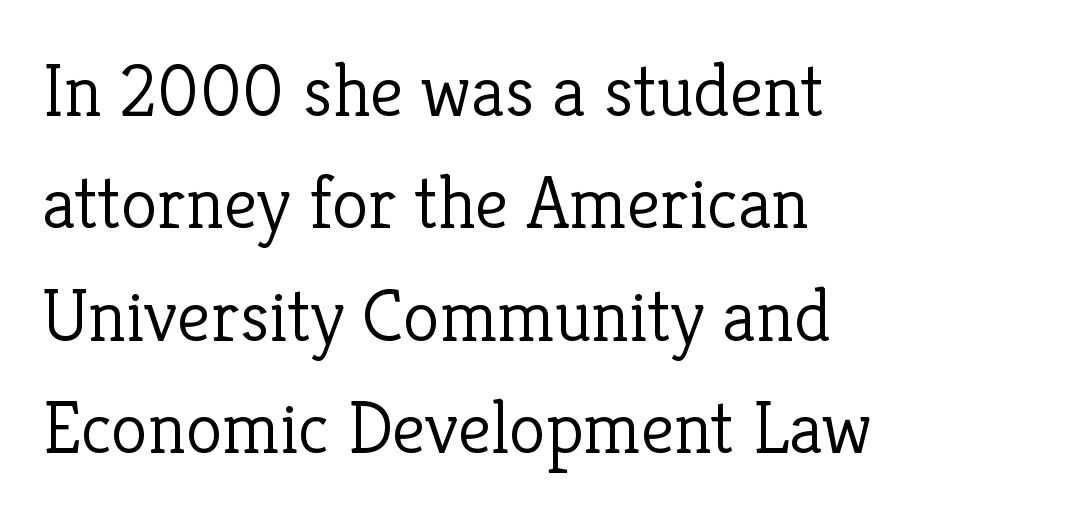
{"serif": "yes", "italic": "no", "bold": "no", "weight": "light", "width": "normal", "stroke_contrast": "low", "x_height": "medium", "monospaced": "no", "underline": "no", "align": "left", "line_spacing": "normal", "line_spacing_ratio": 1.5, "letter_spacing": "normal", "letter_spacing_em": 0.0, "glyph_px": 75}
